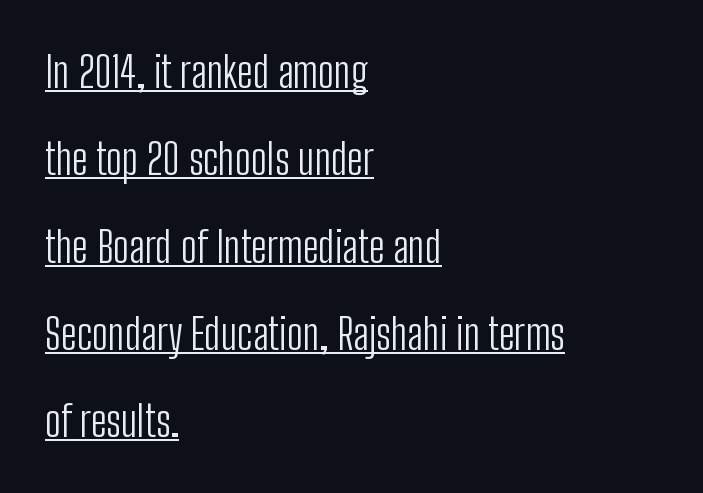
{"serif": "no", "italic": "no", "bold": "no", "weight": "light", "width": "condensed", "stroke_contrast": "low", "x_height": "medium", "monospaced": "no", "underline": "yes", "align": "left", "line_spacing": "loose", "line_spacing_ratio": 2.03, "letter_spacing": "normal", "letter_spacing_em": 0.0, "glyph_px": 43}
